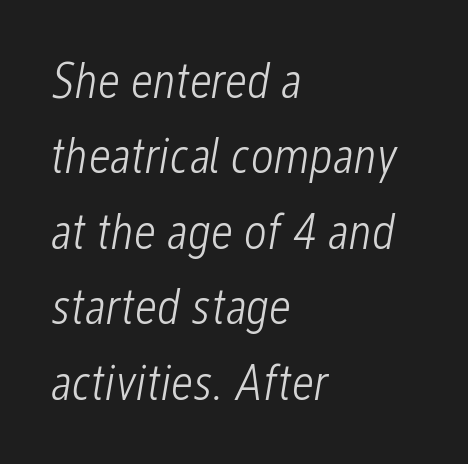
The image shows 50 px light, condensed type, italic (leaning right); set left-aligned, normal line spacing (1.51x), normal letter spacing, not underlined; low stroke contrast and a medium x-height.
